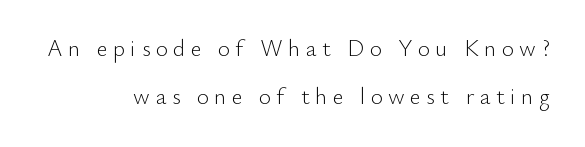
The zone under the glyphs is completely vacant. Display-style spreading of the glyphs; the letterfit is very open. Ordinary non-slanted type is in use. You could fit nearly another row in the gap between these rows. These lines stack with their right ends in a neat column. The font is comparable to plain body text, perhaps lighter.
